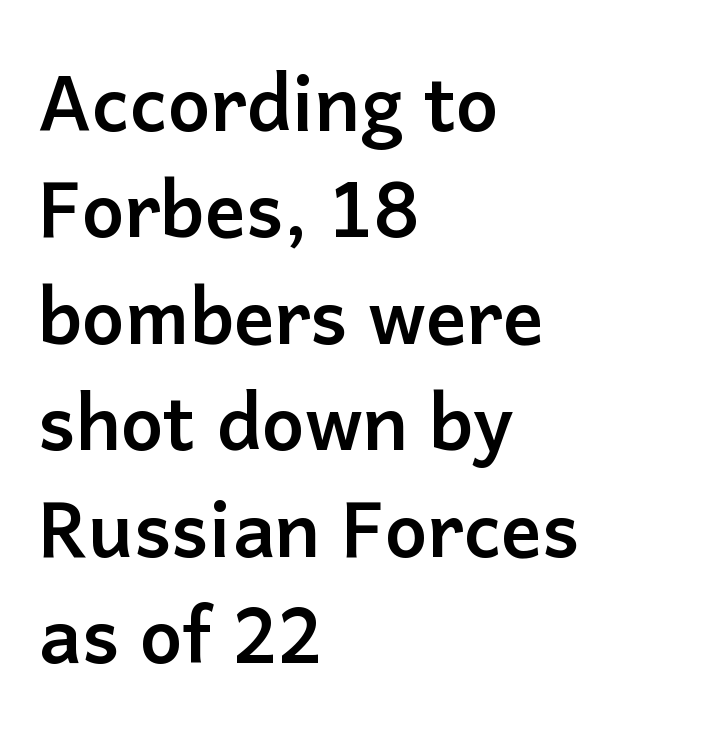
{"serif": "no", "italic": "no", "bold": "yes", "weight": "semibold", "width": "normal", "stroke_contrast": "low", "x_height": "medium", "monospaced": "no", "underline": "no", "align": "left", "line_spacing": "normal", "line_spacing_ratio": 1.4, "letter_spacing": "normal", "letter_spacing_em": 0.0, "glyph_px": 76}
